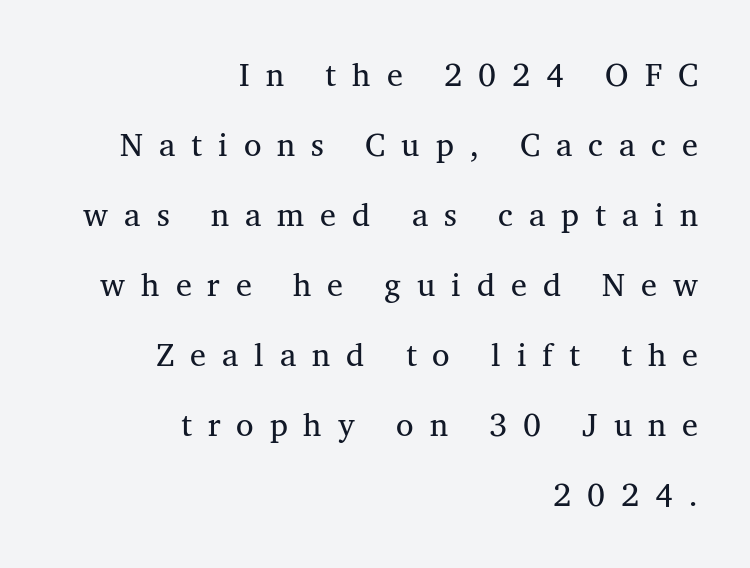
Lines of text with bare space underneath. If you drew a ruler down the right edge, every line would touch it. Designer's note — italics off, roman on. Each letter's strokes conclude with small projecting serifs. Note the varied advance widths — an 'i' is clearly narrower than an 'm'.
